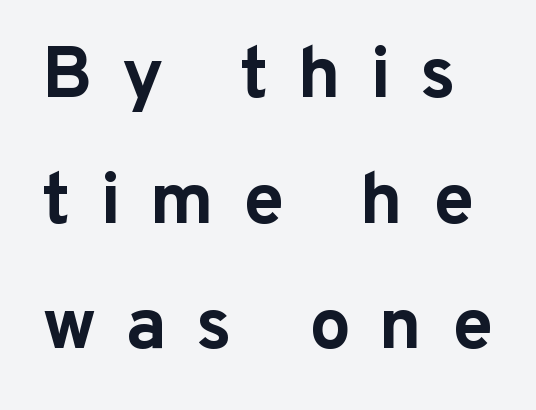
Unmarked baselines from the first word to the last. The face used here has the dense, thick strokes of a bold. The letters carry no serifs — their stems end cleanly without finishing strokes. Posture: vertical. Think of a printed novel: that variable character pitch is what you see here.
